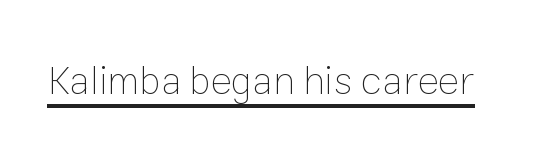
Nothing unusual about the tracking: characters are spaced as the font intends. This sample has the flowing, uneven cadence of proportional lettering. Ascenders rise straight up at ninety degrees. Each line of the rendering has a horizontal stroke beneath the glyphs. Letters have the restrained weight of plain body copy at most.
